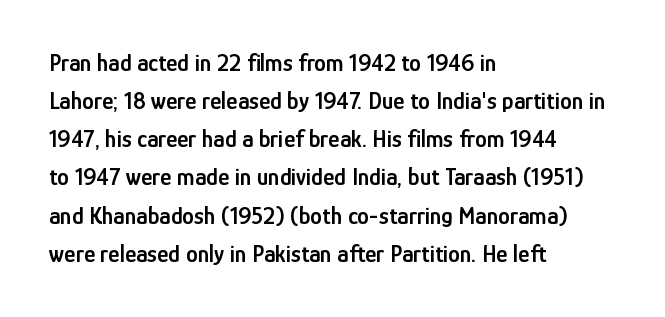
{"italic": "no", "bold": "semi", "underline": "no", "align": "left", "line_spacing": "normal", "line_spacing_ratio": 1.59, "letter_spacing": "normal", "letter_spacing_em": 0.0, "glyph_px": 24}
